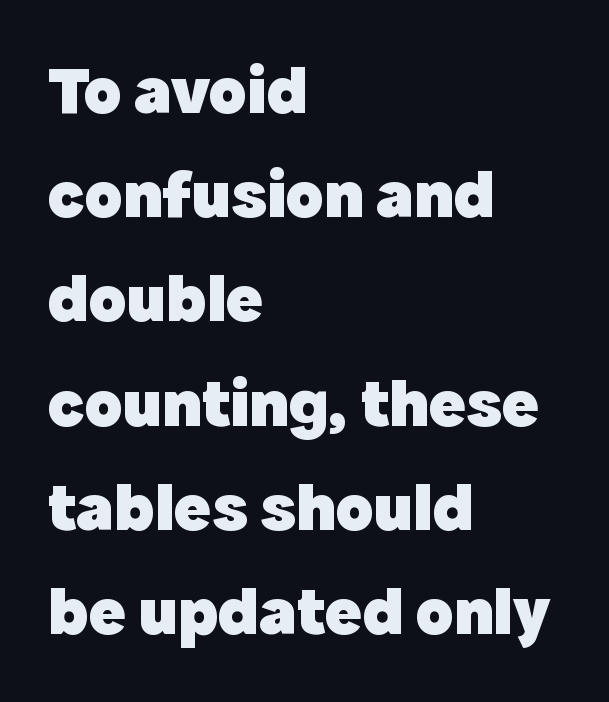
The image shows 69 px heavy sans-serif type, upright; set left-aligned, normal line spacing (1.51x), normal letter spacing, not underlined; a medium x-height.
